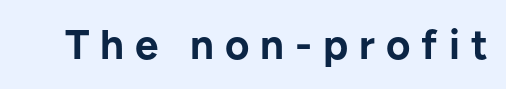
In terms of letterspacing, this is a distinctly airy, spread setting. The passage shown is typeset with a sans-serif family. Clear beneath every line of the passage. Characters remain perfectly vertical along every line. These lines carry a lot of weight — the face is fully bold.
